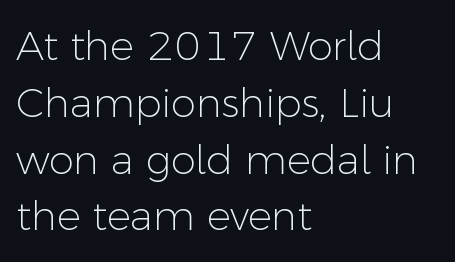
Q: Is the text bold? A: No.
Q: Is the text italic (slanted)? A: No, it is upright.
Q: Is the typeface a serif or a sans-serif typeface? A: Sans-serif.
Q: Is the text underlined? A: No.
Q: How is the paragraph aligned? A: Left-aligned.
Q: Is the spacing between letters normal or unusually wide? A: Normal.
Q: Is the spacing between lines tight, normal or loose? A: Normal.
Q: Width (condensed, normal, or wide)? A: Normal.
Q: Stroke contrast? A: Low.
Q: x-height? A: Medium.
Q: Monospaced? A: No.
